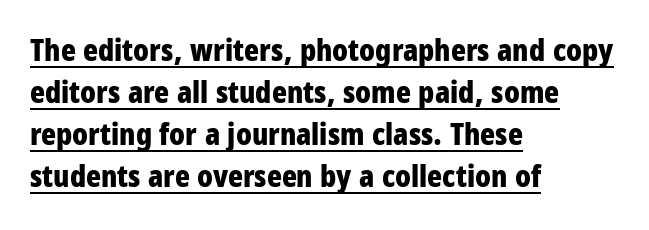
Q: Is the text bold? A: Yes.
Q: Is the text italic (slanted)? A: No, it is upright.
Q: Is the typeface a serif or a sans-serif typeface? A: Sans-serif.
Q: Is the text underlined? A: Yes.
Q: How is the paragraph aligned? A: Left-aligned.
Q: Is the spacing between letters normal or unusually wide? A: Normal.
Q: Is the spacing between lines tight, normal or loose? A: Normal.
Q: Width (condensed, normal, or wide)? A: Condensed.
Q: Stroke contrast? A: Low.
Q: x-height? A: Large.
Q: Monospaced? A: No.
